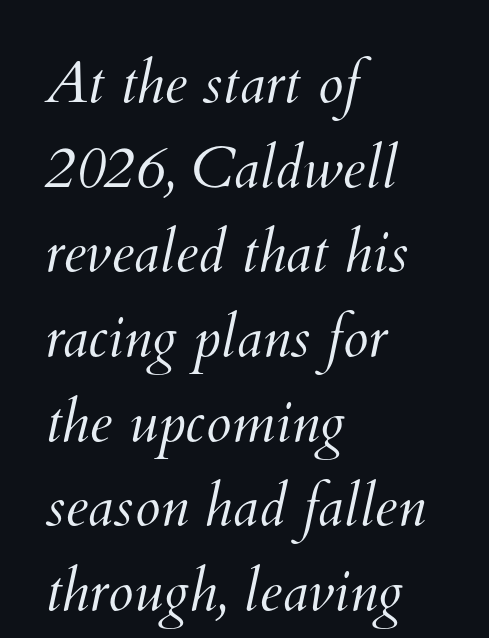
The image shows 58 px light type; set left-aligned, normal line spacing (1.46x), normal letter spacing, not underlined; medium stroke contrast and a small x-height.
